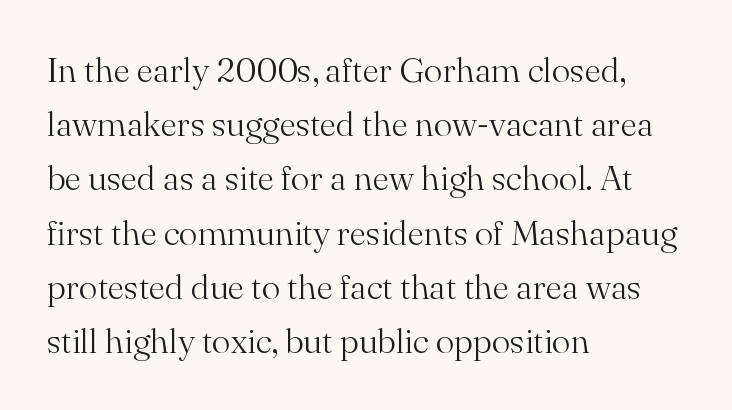
The image shows 35 px light serif type, upright; set left-aligned, normal line spacing (1.55x), normal letter spacing, not underlined; medium stroke contrast and a small x-height.
